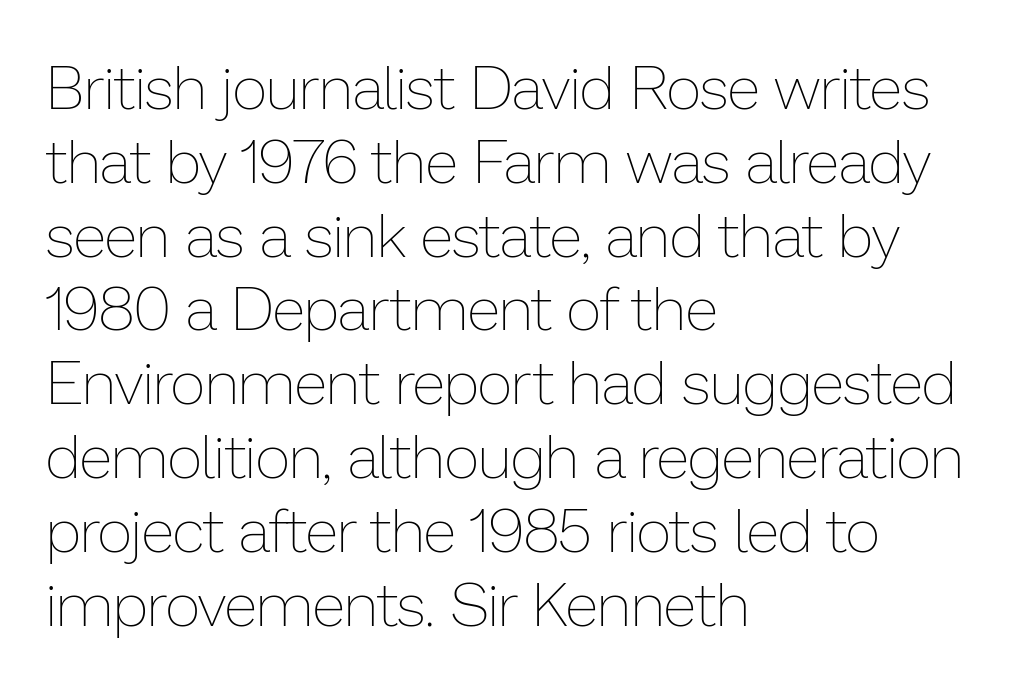
Words float on clear page, feet unadorned. Tracking here is standard; glyphs follow each other at the usual distance. The font is comparable to plain body text, perhaps lighter. The lines are quadded left.
